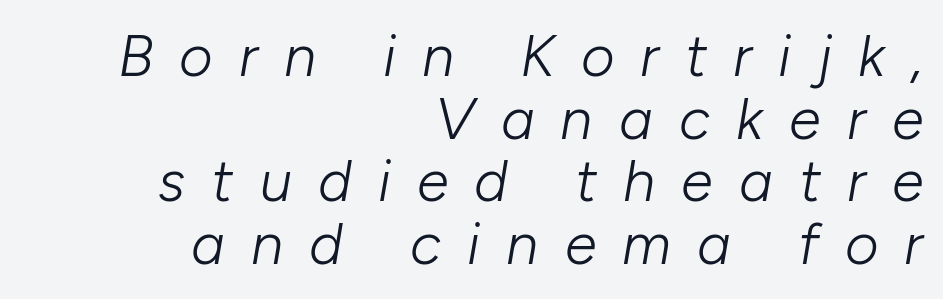
{"italic": "yes", "lean": "right", "slant_degrees": 10, "bold": "no", "weight": "light", "width": "normal", "stroke_contrast": "low", "x_height": "medium", "monospaced": "no", "underline": "no", "align": "right", "line_spacing": "tight", "line_spacing_ratio": 1.08, "letter_spacing": "wide", "letter_spacing_em": 0.45, "glyph_px": 58}
